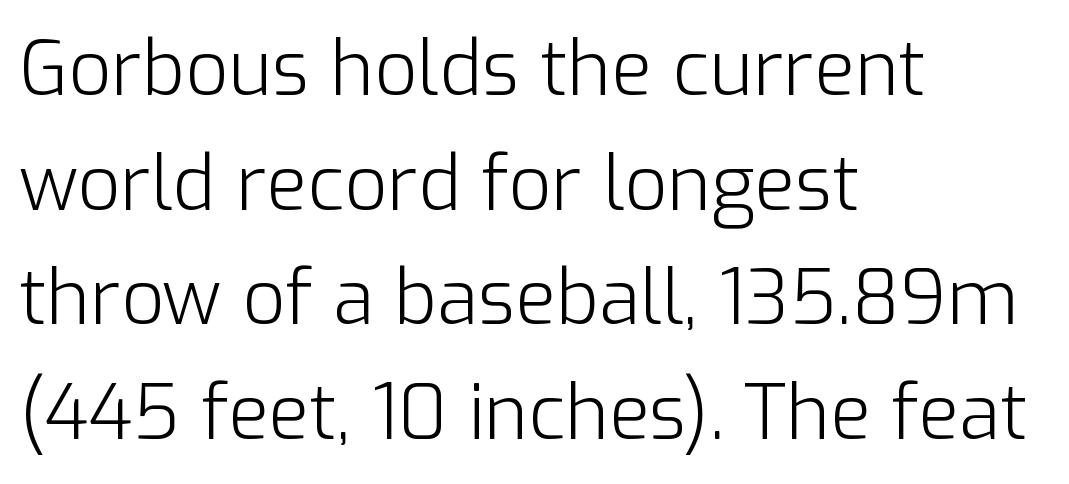
Nobody touched the tracking dial on this one. Heaviness? Minimal to ordinary, like unemphasized prose. Leading matches the norm, producing a regular column. Spacing verdict: proportional, widths tailored to each character. Honestly, there is no underline to notice here at all.
